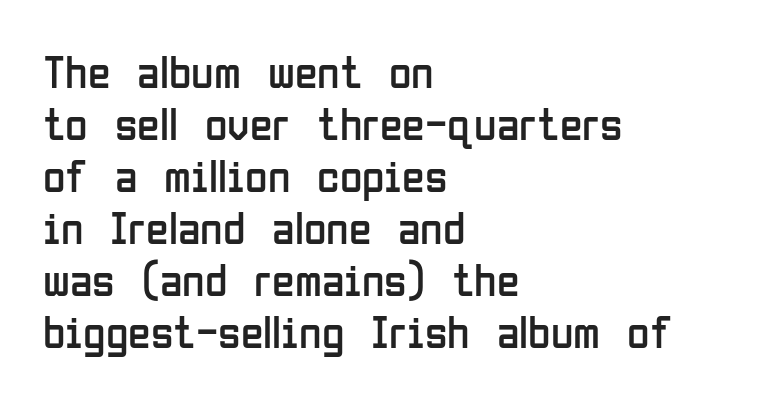
The image shows 46 px regular-weight, condensed sans-serif type, upright; set left-aligned, tight line spacing (1.13x), normal letter spacing, not underlined; low stroke contrast and a medium x-height.
